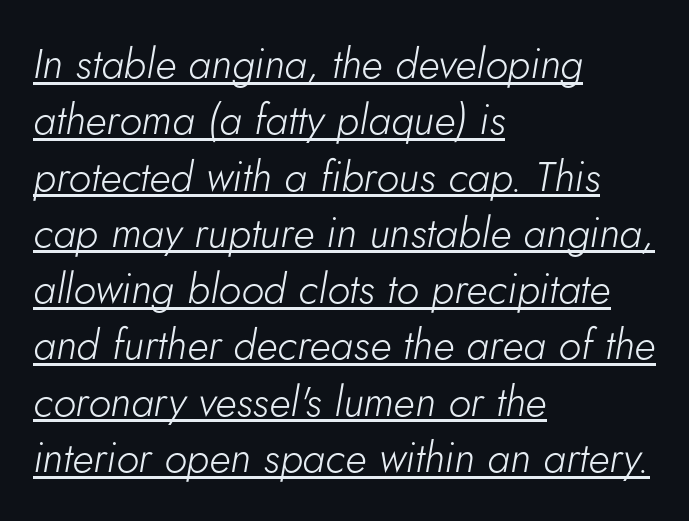
Q: Is the text bold? A: No.
Q: Is the text italic (slanted)? A: Yes, it leans right by about 5 degrees.
Q: Is the text underlined? A: Yes.
Q: How is the paragraph aligned? A: Left-aligned.
Q: Is the spacing between letters normal or unusually wide? A: Normal.
Q: Is the spacing between lines tight, normal or loose? A: Normal.
Q: Width (condensed, normal, or wide)? A: Normal.
Q: Stroke contrast? A: Low.
Q: x-height? A: Small.
Q: Monospaced? A: No.
